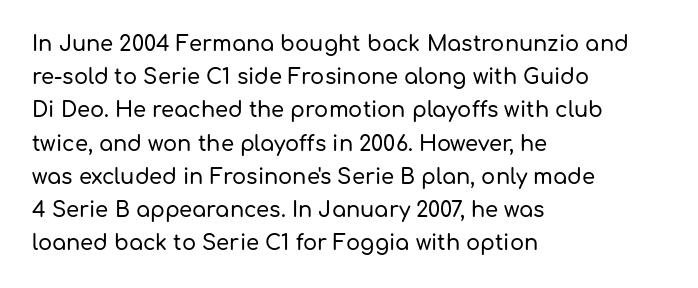
The tracking reads as untouched default to a designer's eye. Anything drawn beneath the words? Only blank space. Leading: standard. The lettering holds an erect, upright posture throughout.
